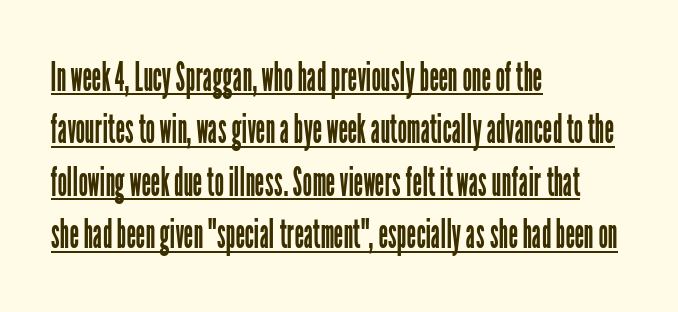
Evenly set lines give the paragraph a standard silhouette. Check where the strokes stop: nothing finishes them off — pure sans. Here the glyphs are tracked normally, forming tight word shapes. The font sits on the lighter half of the weight spectrum, regular included. The passage shown is typed in a proportional face where columns would drift.
